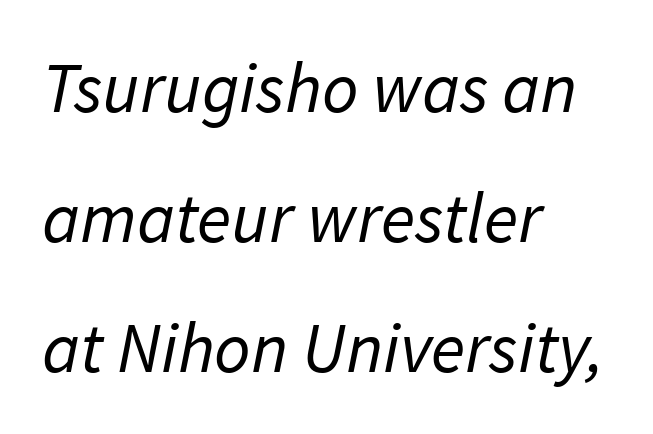
Q: Is the text bold? A: No.
Q: Is the typeface a serif or a sans-serif typeface? A: Sans-serif.
Q: Is the text underlined? A: No.
Q: How is the paragraph aligned? A: Left-aligned.
Q: Is the spacing between letters normal or unusually wide? A: Normal.
Q: Width (condensed, normal, or wide)? A: Normal.
Q: Stroke contrast? A: Low.
Q: x-height? A: Medium.
Q: Monospaced? A: No.
